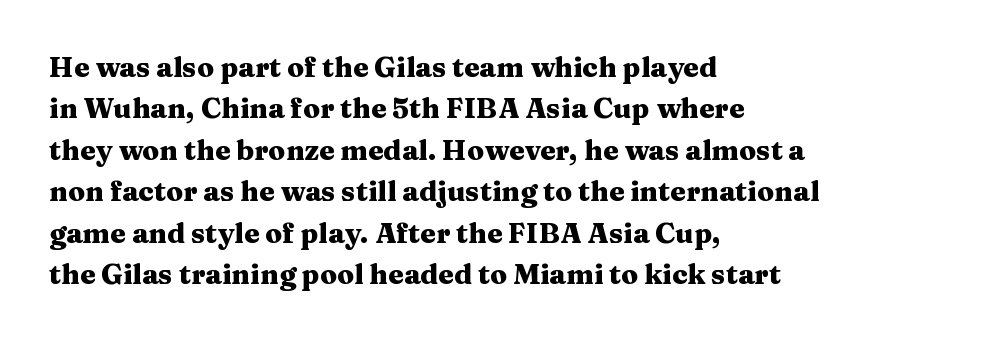
Q: Is the text bold? A: Yes.
Q: Is the text italic (slanted)? A: No, it is upright.
Q: Is the typeface a serif or a sans-serif typeface? A: Serif.
Q: Is the text underlined? A: No.
Q: How is the paragraph aligned? A: Left-aligned.
Q: Is the spacing between letters normal or unusually wide? A: Normal.
Q: Is the spacing between lines tight, normal or loose? A: Normal.
Q: Width (condensed, normal, or wide)? A: Wide.
Q: Stroke contrast? A: Medium.
Q: x-height? A: Medium.
Q: Monospaced? A: No.
